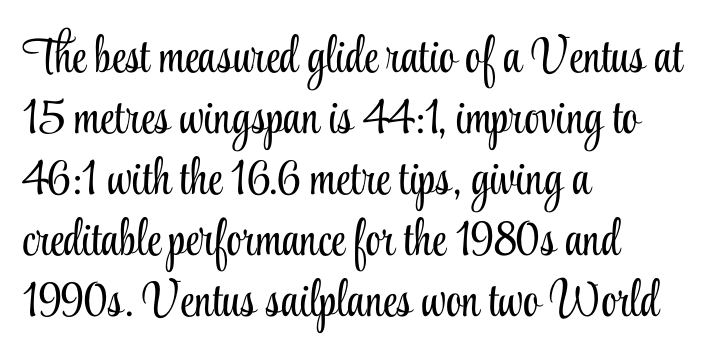
Q: Is the text bold? A: No.
Q: Is the text italic (slanted)? A: Yes.
Q: Is the typeface a serif or a sans-serif typeface? A: Serif.
Q: Is the text underlined? A: No.
Q: How is the paragraph aligned? A: Left-aligned.
Q: Is the spacing between letters normal or unusually wide? A: Normal.
Q: Width (condensed, normal, or wide)? A: Condensed.
Q: Stroke contrast? A: Low.
Q: x-height? A: Small.
Q: Monospaced? A: No.
